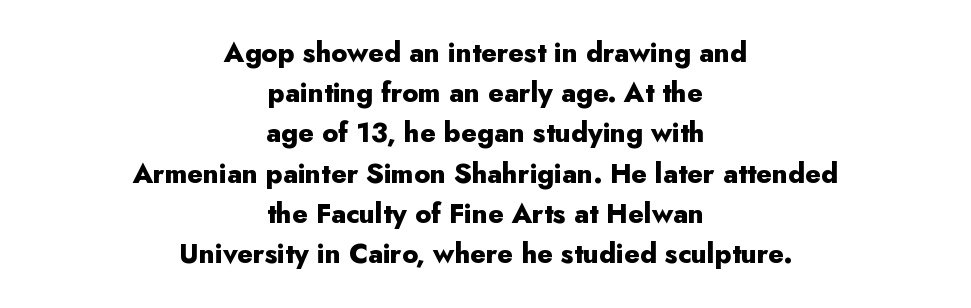
{"italic": "no", "bold": "yes", "underline": "no", "align": "center", "line_spacing": "normal", "line_spacing_ratio": 1.49, "letter_spacing": "normal", "letter_spacing_em": 0.0, "glyph_px": 27}
